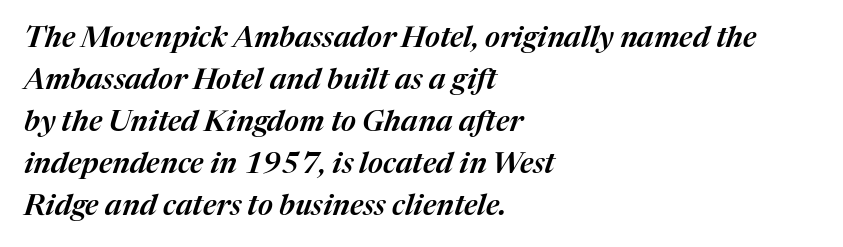
The image shows 29 px text type, italic (leaning right); set left-aligned, normal line spacing (1.45x), normal letter spacing, not underlined; medium stroke contrast and a medium x-height.
